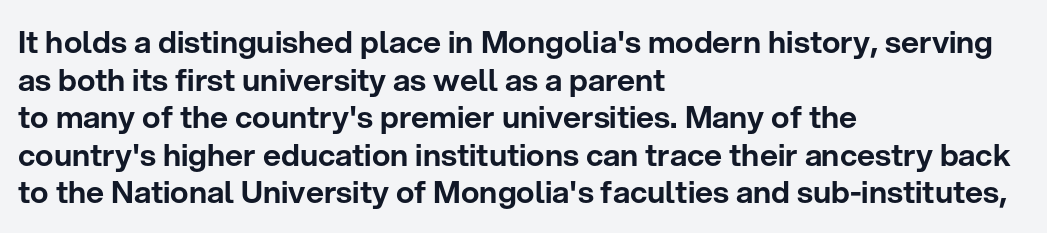
Q: Is the text italic (slanted)? A: No, it is upright.
Q: Is the typeface a serif or a sans-serif typeface? A: Sans-serif.
Q: Is the text underlined? A: No.
Q: How is the paragraph aligned? A: Left-aligned.
Q: Is the spacing between letters normal or unusually wide? A: Normal.
Q: Width (condensed, normal, or wide)? A: Normal.
Q: Stroke contrast? A: Low.
Q: x-height? A: Medium.
Q: Monospaced? A: No.
